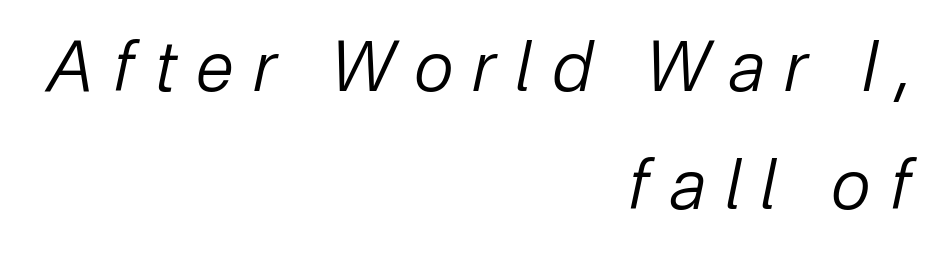
This rendering features lettering with no underline. Is the block centered? No — it sits flush against the right margin. You could not count columns in this text — the font is proportionally spaced. Look at the tracking — it's clearly loosened, letters drifting apart. Stroke mass is kept to a normal reading level or below. If you drew a line through each stem, it would be angled.
